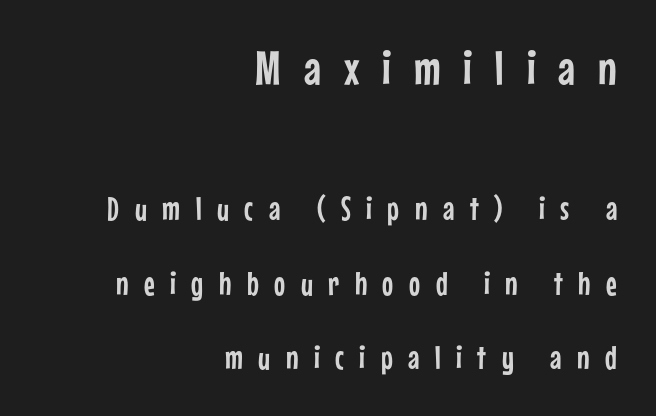
The image shows 49 px condensed sans-serif type, upright; set right-aligned, loose line spacing (2.26x), unusually wide letter spacing (+0.47 em), not underlined; the first (top) block is 1.48x larger; low stroke contrast and a medium x-height.
